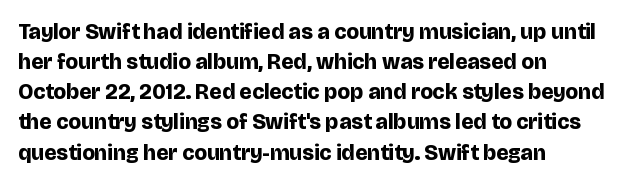
The image shows 22 px bold type, upright; set left-aligned, normal line spacing (1.37x), normal letter spacing, not underlined.
